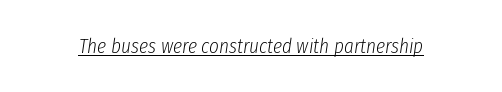
Q: Is the text bold? A: No.
Q: Is the text italic (slanted)? A: Yes, it leans right by about 8 degrees.
Q: Is the text underlined? A: Yes.
Q: Is the spacing between letters normal or unusually wide? A: Normal.
